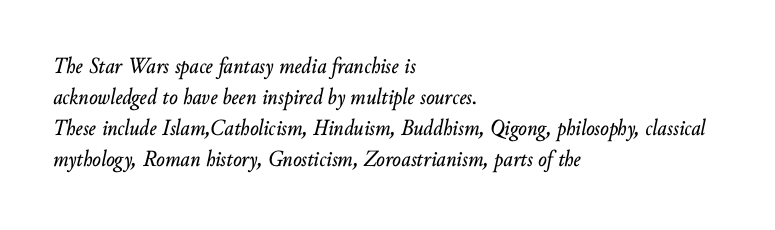
Italic: yes, the glyphs are oblique. In terms of letterspacing, this is plain default setting. One-word summary of the alignment: left. Any mark beneath the type? The region is blank.
